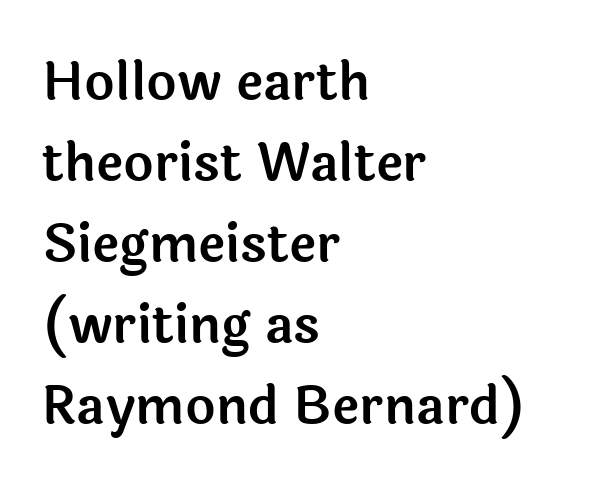
{"serif": "no", "italic": "no", "width": "normal", "x_height": "medium", "monospaced": "no", "underline": "no", "align": "left", "line_spacing": "normal", "line_spacing_ratio": 1.56, "letter_spacing": "normal", "letter_spacing_em": 0.0, "glyph_px": 52}
